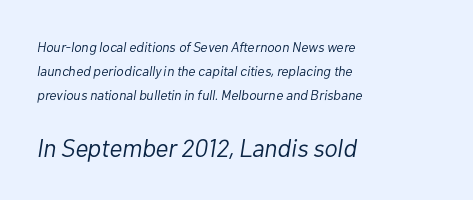
{"italic": "yes", "lean": "right", "slant_degrees": 10, "bold": "no", "underline": "no", "align": "left", "line_spacing_ratio": 1.73, "letter_spacing": "normal", "letter_spacing_em": 0.0, "larger_block": "second", "size_ratio": 1.79, "glyph_px": 25}
